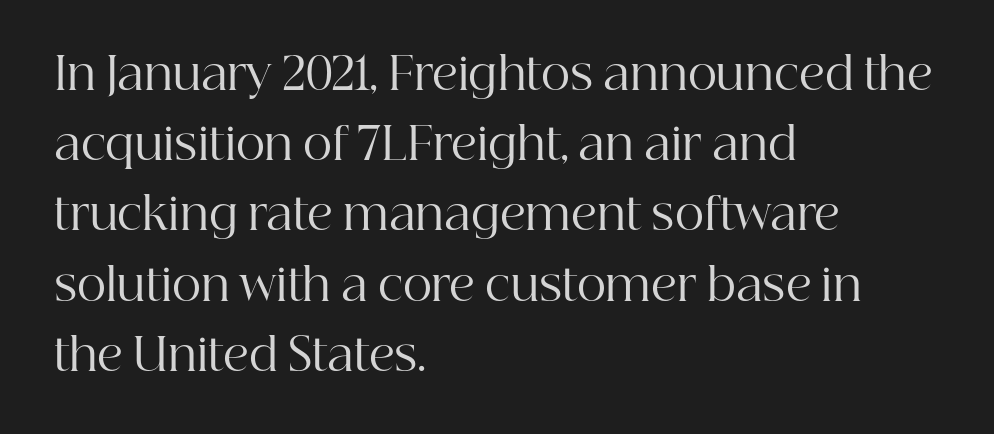
{"serif": "yes", "italic": "no", "bold": "no", "weight": "regular", "width": "normal", "stroke_contrast": "high", "x_height": "medium", "monospaced": "no", "underline": "no", "align": "left", "line_spacing": "normal", "line_spacing_ratio": 1.56, "letter_spacing": "normal", "letter_spacing_em": 0.0, "glyph_px": 45}
